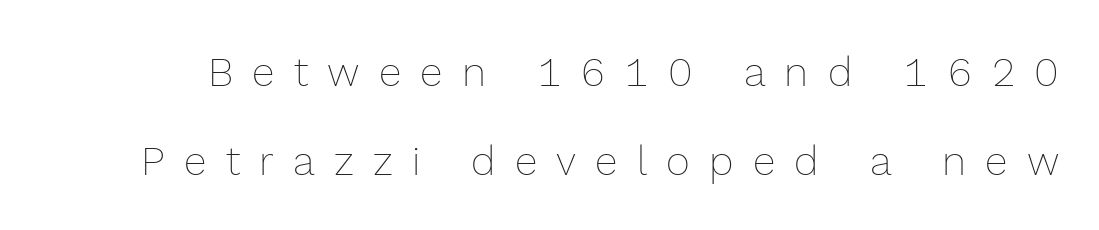
Q: Is the text bold? A: No.
Q: Is the text italic (slanted)? A: No, it is upright.
Q: Is the text underlined? A: No.
Q: Is the spacing between letters normal or unusually wide? A: Unusually wide.
Q: Is the spacing between lines tight, normal or loose? A: Loose.
Q: Width (condensed, normal, or wide)? A: Normal.
Q: x-height? A: Medium.
Q: Monospaced? A: No.
